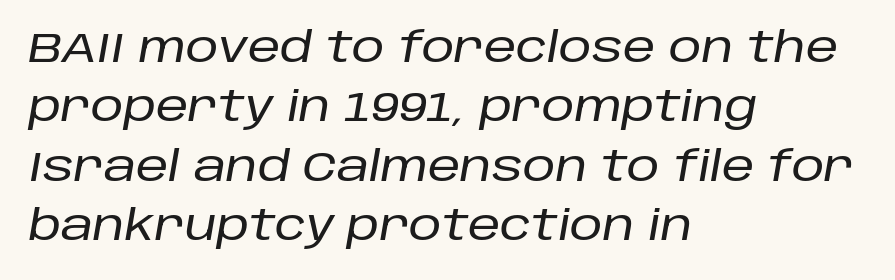
{"italic": "yes", "lean": "right", "slant_degrees": 10, "width": "normal", "stroke_contrast": "low", "x_height": "large", "monospaced": "no", "underline": "no", "align": "left", "line_spacing": "normal", "line_spacing_ratio": 1.45, "letter_spacing": "normal", "letter_spacing_em": 0.0, "glyph_px": 41}
